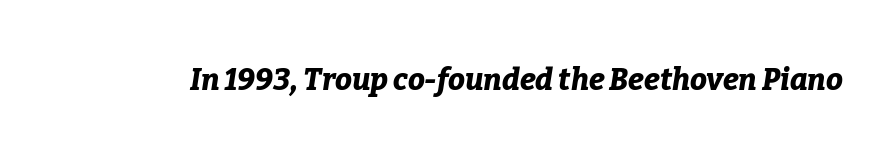
Q: Is the text bold? A: Yes.
Q: Is the text italic (slanted)? A: Yes, it leans right by about 9 degrees.
Q: Is the text underlined? A: No.
Q: Is the spacing between letters normal or unusually wide? A: Normal.
Q: Width (condensed, normal, or wide)? A: Normal.
Q: Stroke contrast? A: Low.
Q: x-height? A: Medium.
Q: Monospaced? A: No.
